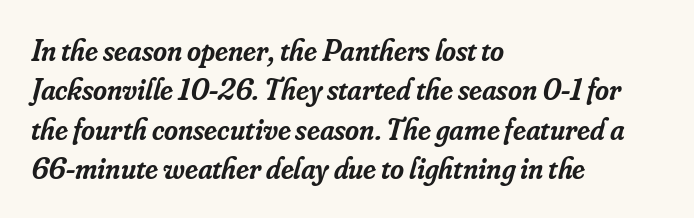
The axis of the letterforms is tilted away from vertical. The rendering uses natural spacing where letterforms have individual widths. The passage shown is semibold, sitting just below true bold. The rendering anchors every line to the left-hand side.
